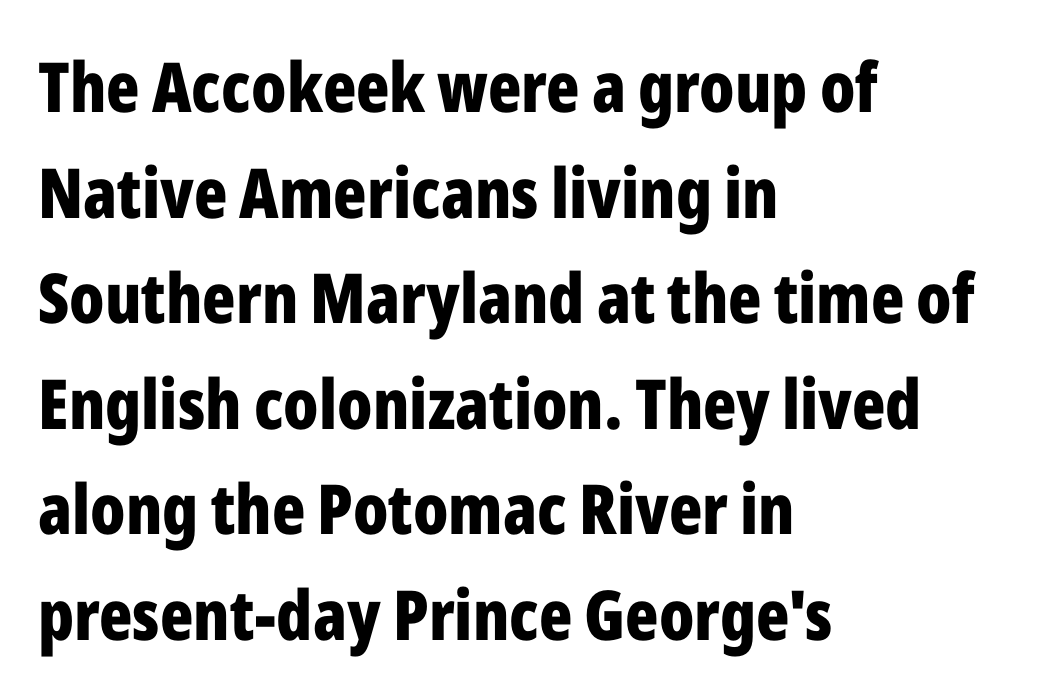
Students, observe: this is what conventionally led text looks like. Think of a printed novel: that variable character pitch is what you see here. The type is set solid horizontally, with unmodified tracking. Weight: bold.
